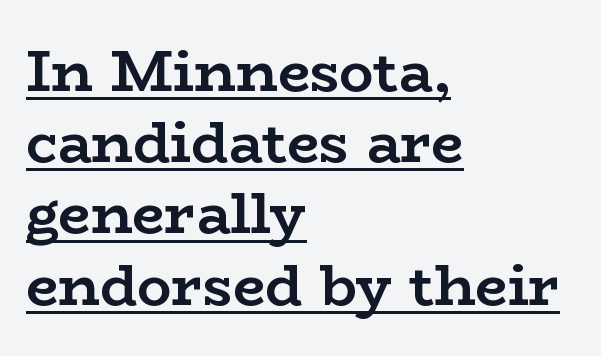
Q: Is the text bold? A: Yes.
Q: Is the text italic (slanted)? A: No, it is upright.
Q: Is the typeface a serif or a sans-serif typeface? A: Serif.
Q: Is the text underlined? A: Yes.
Q: How is the paragraph aligned? A: Left-aligned.
Q: Is the spacing between letters normal or unusually wide? A: Normal.
Q: Is the spacing between lines tight, normal or loose? A: Normal.
Q: Width (condensed, normal, or wide)? A: Wide.
Q: Stroke contrast? A: Low.
Q: x-height? A: Medium.
Q: Monospaced? A: No.
